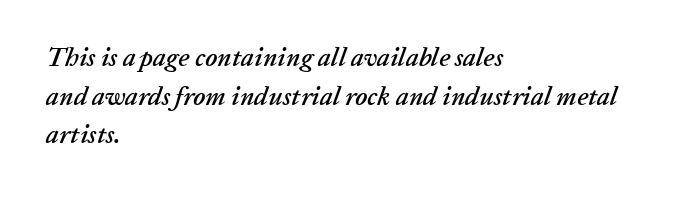
Evenly set lines give the paragraph a standard silhouette. The text carries the slant typical of an italic or oblique font. Descender tails drop into unmarked territory. Reading down the block, your eye returns to a fixed left position each line. Each word holds together tightly as a unit, with standard inter-letter gaps.
